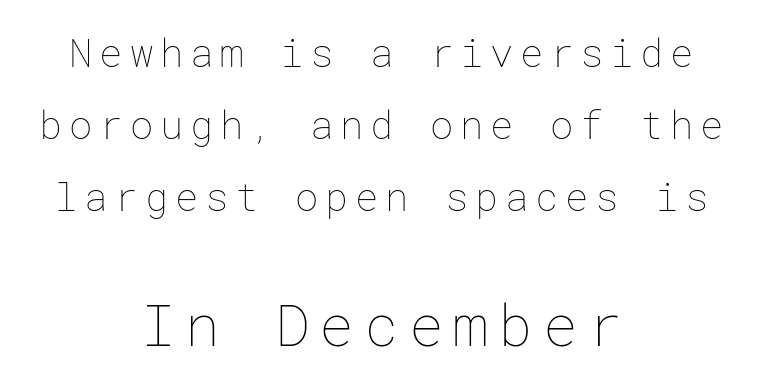
The image shows 58 px thin type, upright; set centered, line spacing 1.84x, not underlined; the second (bottom) block is 1.49x larger; low stroke contrast and a medium x-height.
